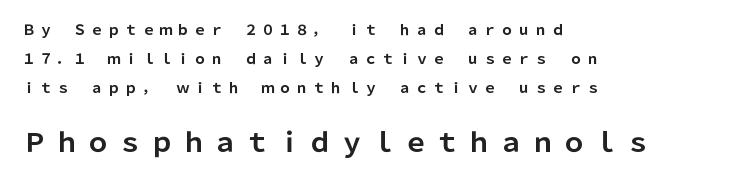
Q: Is the text bold? A: Yes.
Q: Is the text italic (slanted)? A: No, it is upright.
Q: Is the text underlined? A: No.
Q: How is the paragraph aligned? A: Left-aligned.
Q: Is the spacing between letters normal or unusually wide? A: Unusually wide.
Q: Is the spacing between lines tight, normal or loose? A: Loose.
Q: Which block of text is set in a larger size, the first (top) or the second (bottom)? A: The second (bottom) one.
